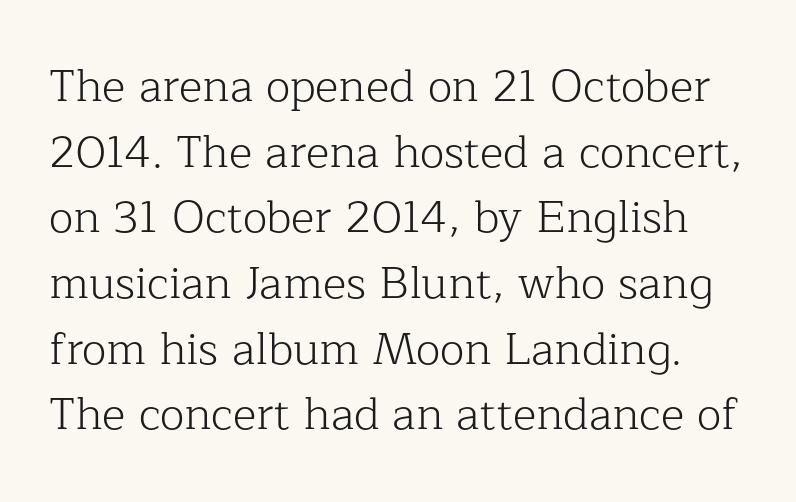
Q: Is the text bold? A: No.
Q: Is the text italic (slanted)? A: No, it is upright.
Q: Is the typeface a serif or a sans-serif typeface? A: Serif.
Q: Is the text underlined? A: No.
Q: Is the spacing between letters normal or unusually wide? A: Normal.
Q: Is the spacing between lines tight, normal or loose? A: Normal.
Q: Width (condensed, normal, or wide)? A: Normal.
Q: Stroke contrast? A: Low.
Q: x-height? A: Medium.
Q: Monospaced? A: No.
